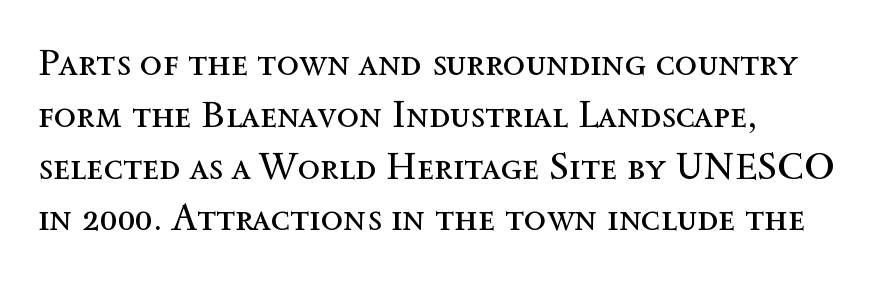
Q: Is the text bold? A: No.
Q: Is the text italic (slanted)? A: No, it is upright.
Q: Is the text underlined? A: No.
Q: How is the paragraph aligned? A: Left-aligned.
Q: Is the spacing between letters normal or unusually wide? A: Normal.
Q: Is the spacing between lines tight, normal or loose? A: Normal.
Q: Width (condensed, normal, or wide)? A: Normal.
Q: x-height? A: Medium.
Q: Monospaced? A: No.
